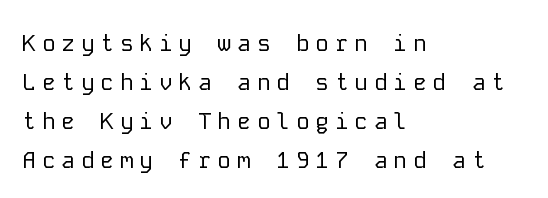
The image shows 23 px text type, upright; set left-aligned, normal line spacing (1.69x), unusually wide letter spacing (+0.25 em), not underlined.
